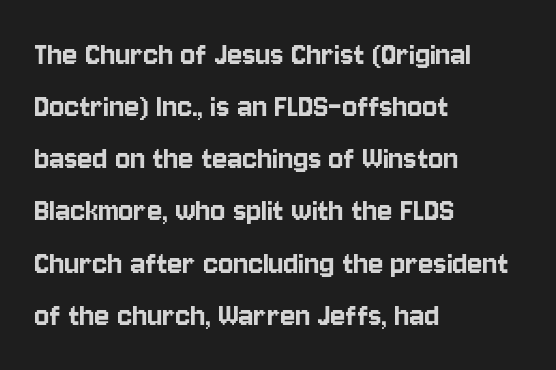
{"serif": "no", "italic": "no", "width": "condensed", "stroke_contrast": "low", "x_height": "large", "monospaced": "no", "underline": "no", "align": "left", "line_spacing": "normal", "line_spacing_ratio": 1.49, "letter_spacing": "normal", "letter_spacing_em": 0.0, "glyph_px": 35}
